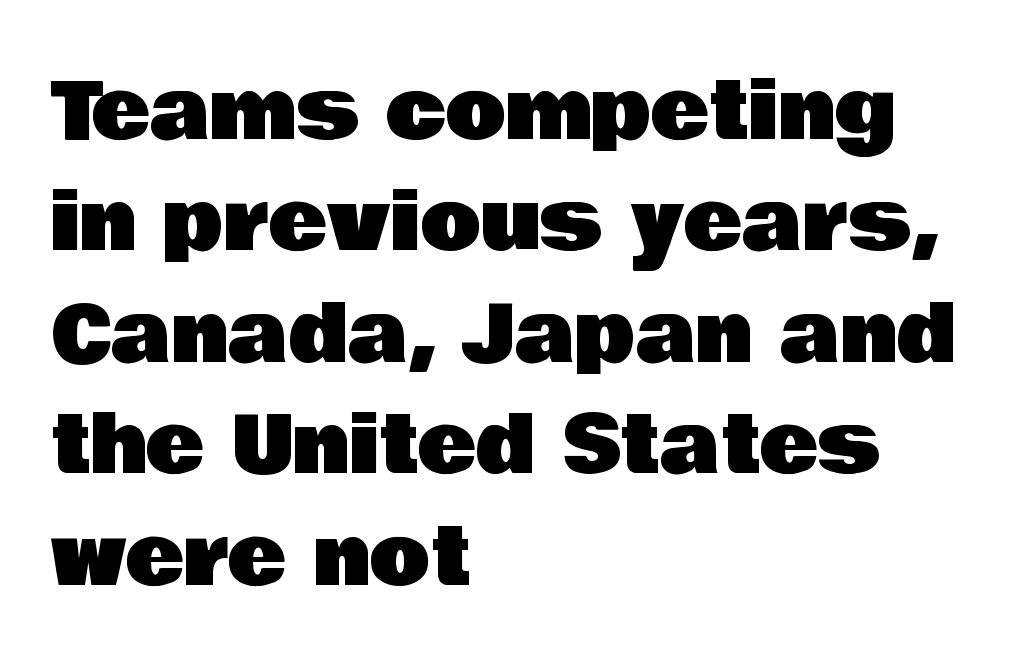
Q: Is the text italic (slanted)? A: No, it is upright.
Q: Is the typeface a serif or a sans-serif typeface? A: Sans-serif.
Q: Is the text underlined? A: No.
Q: How is the paragraph aligned? A: Left-aligned.
Q: Is the spacing between letters normal or unusually wide? A: Normal.
Q: Is the spacing between lines tight, normal or loose? A: Normal.
Q: Width (condensed, normal, or wide)? A: Normal.
Q: Stroke contrast? A: Low.
Q: x-height? A: Large.
Q: Monospaced? A: No.
